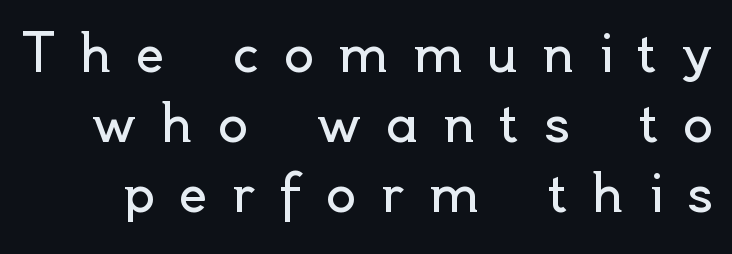
The leading is moderate, giving the passage an even texture. Letter spacing: wide. The rendering uses natural spacing where letterforms have individual widths. The specimen reads as upright at a glance. This rendering features lettering with no underline. The font sits on the lighter half of the weight spectrum, regular included.
